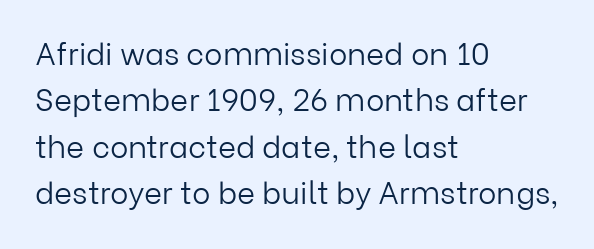
{"serif": "no", "italic": "no", "bold": "no", "weight": "light", "width": "normal", "stroke_contrast": "low", "x_height": "medium", "monospaced": "no", "underline": "no", "align": "left", "line_spacing": "normal", "line_spacing_ratio": 1.5, "letter_spacing": "normal", "letter_spacing_em": 0.0, "glyph_px": 31}
